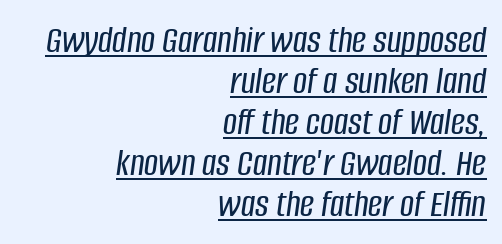
The image shows 39 px condensed type, italic (leaning right); set right-aligned, tight line spacing (1.05x), normal letter spacing, underlined; low stroke contrast and a large x-height.
